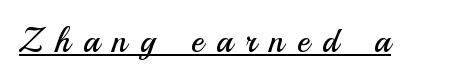
Observe the absence of serifs on each vertical stroke in this sample. Descenders here cross a horizontal rule under the line. Stems here are at most as thick as an everyday book face.
